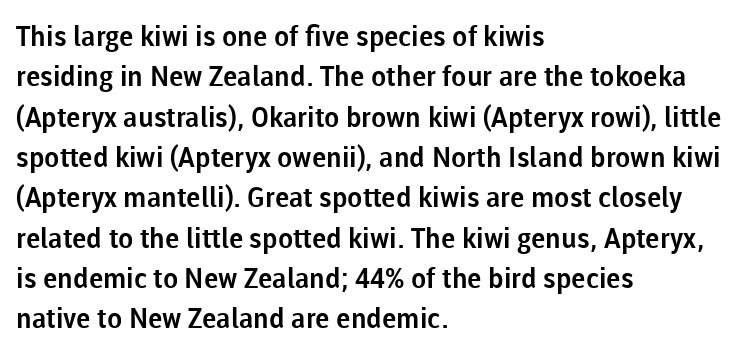
{"serif": "no", "italic": "no", "width": "normal", "stroke_contrast": "low", "x_height": "medium", "monospaced": "no", "underline": "no", "align": "left", "line_spacing": "normal", "line_spacing_ratio": 1.44, "letter_spacing": "normal", "letter_spacing_em": 0.0, "glyph_px": 28}
